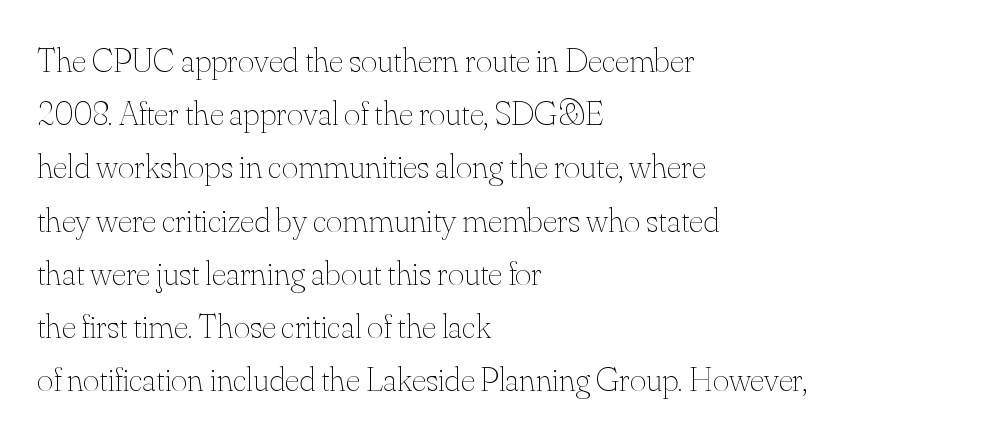
Q: Is the text bold? A: No.
Q: Is the text italic (slanted)? A: No, it is upright.
Q: Is the text underlined? A: No.
Q: How is the paragraph aligned? A: Left-aligned.
Q: Is the spacing between letters normal or unusually wide? A: Normal.
Q: Is the spacing between lines tight, normal or loose? A: Normal.
Q: Width (condensed, normal, or wide)? A: Normal.
Q: Stroke contrast? A: Medium.
Q: x-height? A: Small.
Q: Monospaced? A: No.
